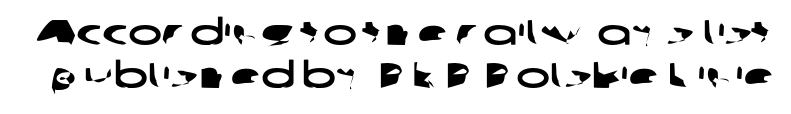
Underlining? Definitely not there. There is no visible air inserted between adjacent glyphs. The rendering shows plain stroke endings on the letterforms — a sans-serif design. These lines are rendered in a variable-pitch font.
